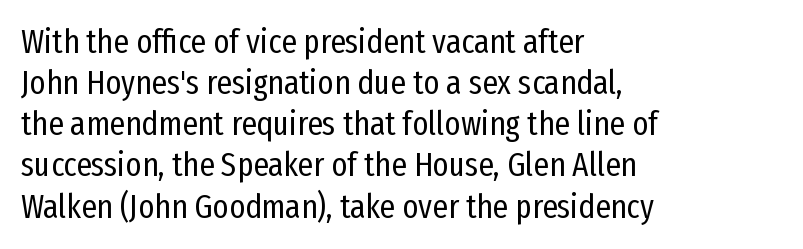
The image shows 34 px regular-weight, condensed sans-serif type, upright; set left-aligned, line spacing 1.21x, normal letter spacing, not underlined; low stroke contrast and a medium x-height.
